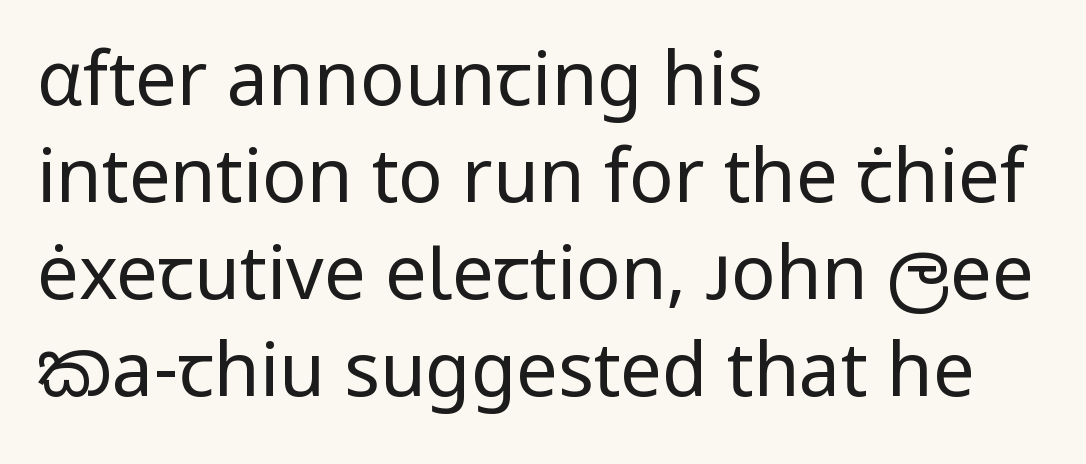
Successive baselines arrive at the customary interval. Is the stroke heavy? The answer is a plain regular-or-lighter. A typesetter would call this proportional, since set widths differ per character. Notice how the stems are strictly vertical — no italics here. Visually the block forms a straight wall on the left and a jagged coastline on the right.
